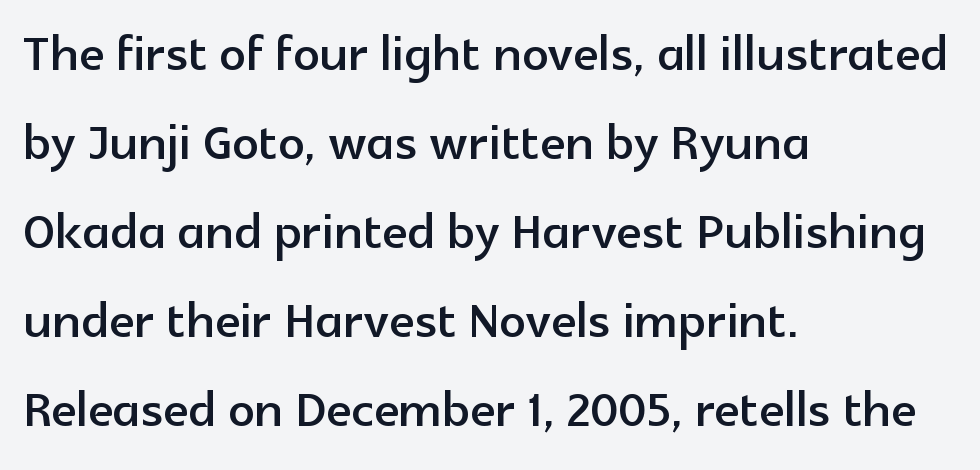
Q: Is the text italic (slanted)? A: No, it is upright.
Q: Is the typeface a serif or a sans-serif typeface? A: Sans-serif.
Q: Is the text underlined? A: No.
Q: How is the paragraph aligned? A: Left-aligned.
Q: Is the spacing between letters normal or unusually wide? A: Normal.
Q: Is the spacing between lines tight, normal or loose? A: Normal.
Q: Width (condensed, normal, or wide)? A: Normal.
Q: x-height? A: Medium.
Q: Monospaced? A: No.
